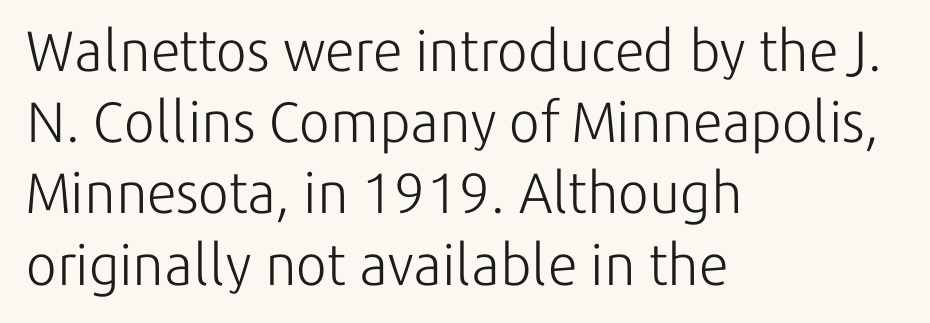
{"serif": "no", "italic": "no", "bold": "no", "weight": "light", "width": "normal", "stroke_contrast": "low", "x_height": "medium", "monospaced": "no", "underline": "no", "align": "left", "line_spacing": "normal", "line_spacing_ratio": 1.25, "letter_spacing": "normal", "letter_spacing_em": 0.0, "glyph_px": 57}
